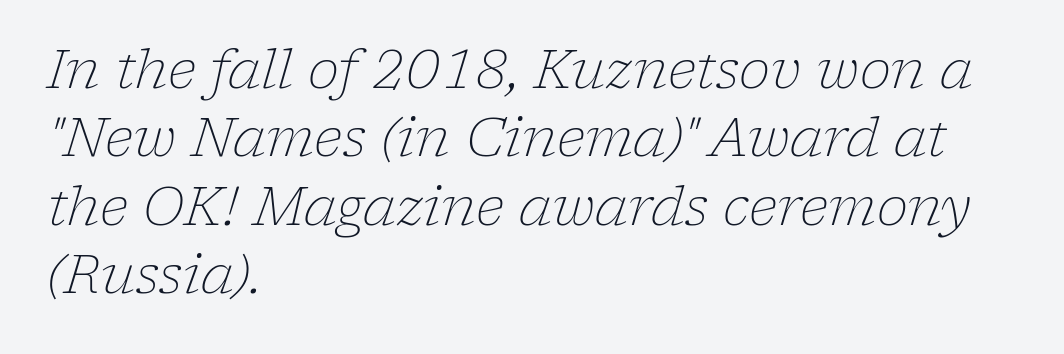
{"serif": "yes", "italic": "yes", "lean": "right", "slant_degrees": 17, "bold": "no", "weight": "light", "width": "normal", "stroke_contrast": "low", "x_height": "medium", "monospaced": "no", "underline": "no", "align": "left", "line_spacing": "normal", "line_spacing_ratio": 1.29, "letter_spacing": "normal", "letter_spacing_em": 0.0, "glyph_px": 53}
